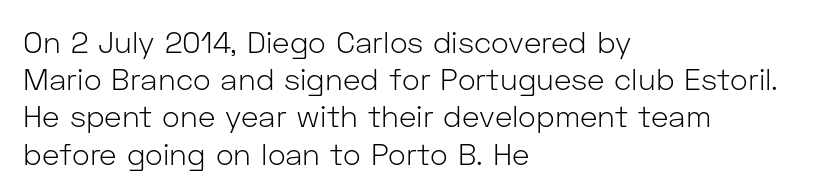
{"serif": "no", "italic": "no", "bold": "no", "weight": "light", "width": "normal", "stroke_contrast": "low", "x_height": "medium", "monospaced": "no", "underline": "no", "align": "left", "line_spacing_ratio": 1.24, "letter_spacing": "normal", "letter_spacing_em": 0.0, "glyph_px": 30}
